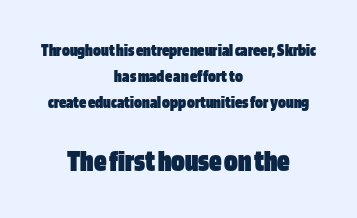
Summary of weight: heavy, a full bold. Two sizes are in play, and the larger belongs to the second block. Vertically, the passage feels balanced, rows spaced as you'd expect. Bare-footed words on every line.
